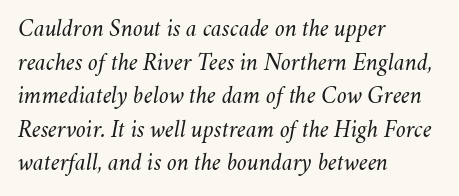
The image shows 24 px text type, italic (leaning right); set left-aligned, normal line spacing (1.4x), normal letter spacing, not underlined.
